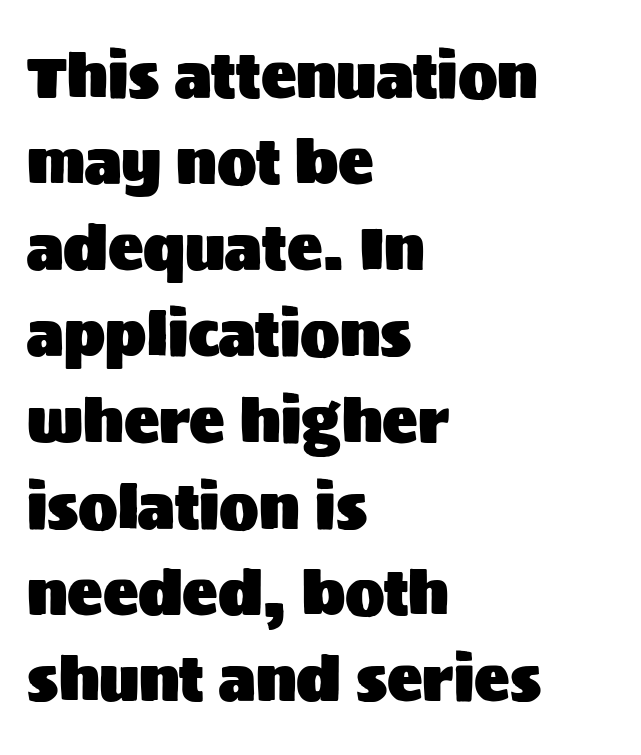
Q: Is the text italic (slanted)? A: No, it is upright.
Q: Is the typeface a serif or a sans-serif typeface? A: Sans-serif.
Q: Is the text underlined? A: No.
Q: How is the paragraph aligned? A: Left-aligned.
Q: Is the spacing between letters normal or unusually wide? A: Normal.
Q: Is the spacing between lines tight, normal or loose? A: Normal.
Q: Width (condensed, normal, or wide)? A: Normal.
Q: Stroke contrast? A: Medium.
Q: x-height? A: Large.
Q: Monospaced? A: No.
